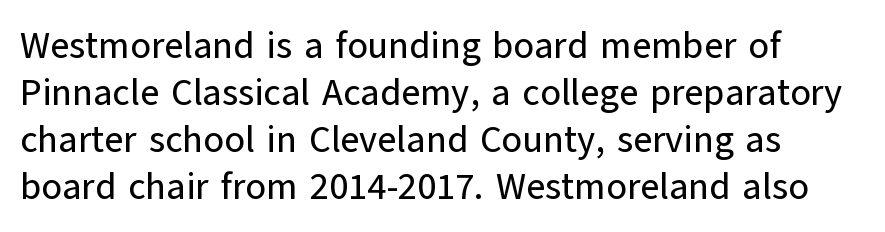
Descender tails drop into unmarked territory. The specimen reads as upright at a glance. Character widths vary here, with narrow letters taking less room than wide ones. The passage shown is typeset with a sans-serif family. Every row of glyphs begins at an identical x-position on the left.
